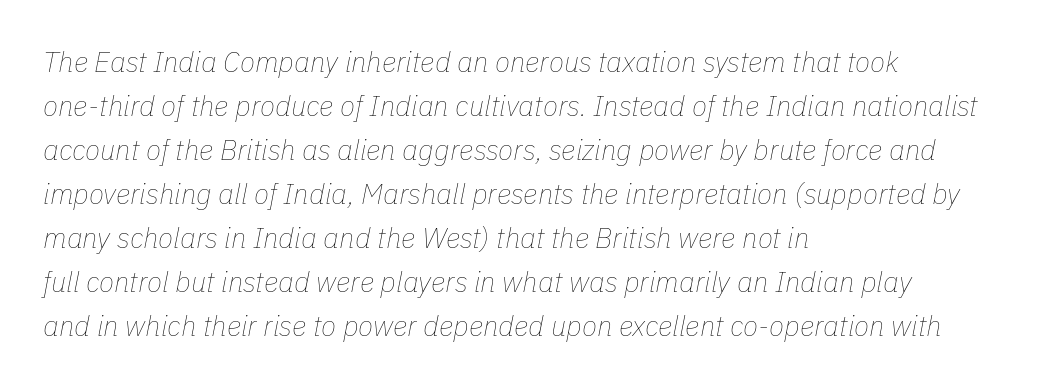
Q: Is the text bold? A: No.
Q: Is the text italic (slanted)? A: Yes, it leans right by about 11 degrees.
Q: Is the text underlined? A: No.
Q: How is the paragraph aligned? A: Left-aligned.
Q: Is the spacing between letters normal or unusually wide? A: Normal.
Q: Is the spacing between lines tight, normal or loose? A: Normal.
Q: Width (condensed, normal, or wide)? A: Normal.
Q: Stroke contrast? A: Low.
Q: x-height? A: Medium.
Q: Monospaced? A: No.
